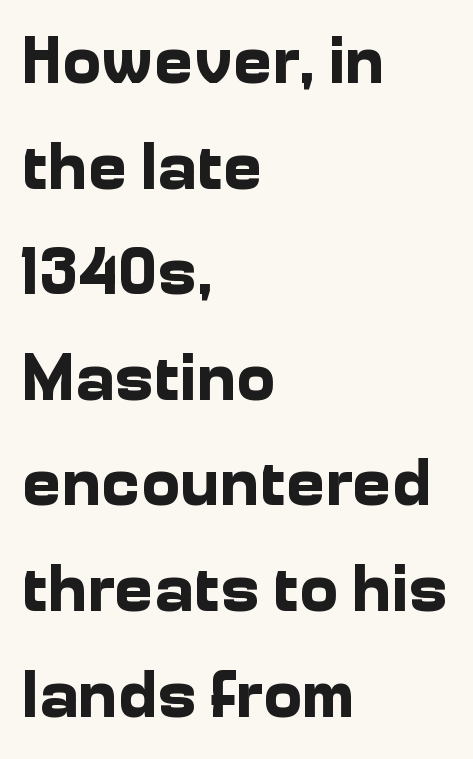
{"serif": "no", "italic": "no", "bold": "yes", "weight": "bold", "width": "normal", "stroke_contrast": "low", "x_height": "medium", "monospaced": "no", "underline": "no", "align": "left", "line_spacing": "normal", "line_spacing_ratio": 1.6, "letter_spacing": "normal", "letter_spacing_em": 0.0, "glyph_px": 66}
